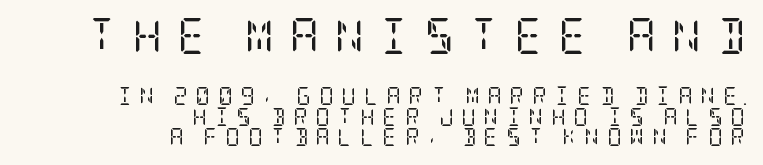
Q: Is the text bold? A: No.
Q: Is the text italic (slanted)? A: No, it is upright.
Q: Is the typeface a serif or a sans-serif typeface? A: Serif.
Q: Is the text underlined? A: No.
Q: How is the paragraph aligned? A: Right-aligned.
Q: Is the spacing between letters normal or unusually wide? A: Unusually wide.
Q: Is the spacing between lines tight, normal or loose? A: Tight.
Q: Which block of text is set in a larger size, the first (top) or the second (bottom)? A: The first (top) one.
Q: Width (condensed, normal, or wide)? A: Condensed.
Q: Stroke contrast? A: Low.
Q: x-height? A: Large.
